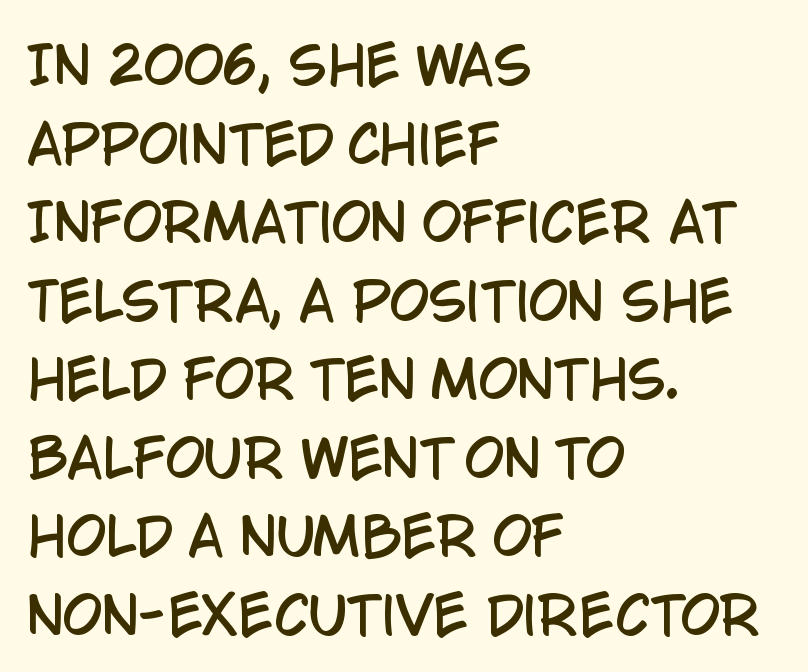
Spacing verdict: proportional, widths tailored to each character. In terms of letterform style, serifs are entirely absent. Left-aligned paragraph, ragged on the right. This rendering features lettering with no underline. If you measured baseline to baseline, you'd find a middling distance.
